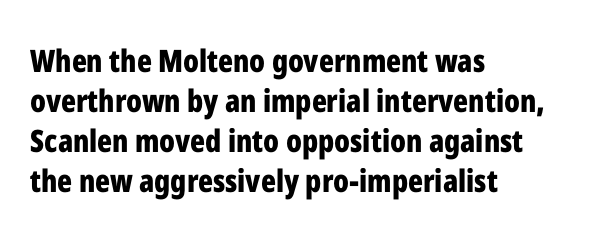
{"serif": "no", "italic": "no", "bold": "yes", "weight": "bold", "width": "condensed", "stroke_contrast": "low", "x_height": "medium", "monospaced": "no", "underline": "no", "align": "left", "line_spacing": "normal", "line_spacing_ratio": 1.29, "letter_spacing": "normal", "letter_spacing_em": 0.0, "glyph_px": 31}
